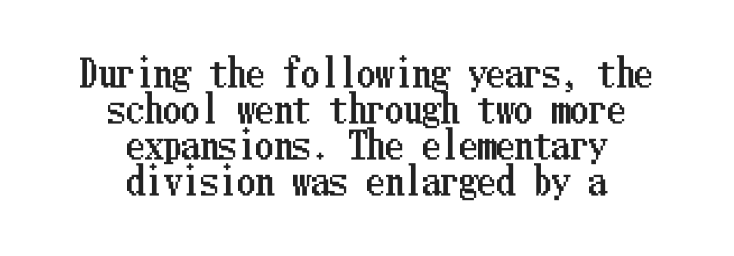
This rendering features lettering with no underline. The vertical gap from one line to the next is small. Students, note that the glyphs here touch the page at normal intervals. Ascenders rise straight up at ninety degrees. Both edges are ragged and mirror each other, which tells us the setting is centered.
